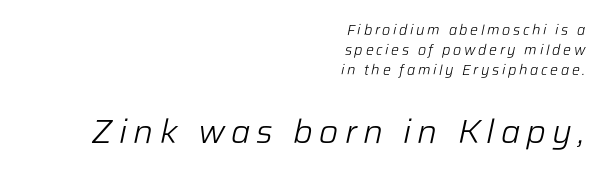
{"italic": "yes", "lean": "right", "slant_degrees": 12, "bold": "no", "weight": "light", "width": "normal", "stroke_contrast": "low", "x_height": "medium", "monospaced": "no", "underline": "no", "align": "right", "line_spacing": "normal", "line_spacing_ratio": 1.43, "larger_block": "second", "size_ratio": 2.36, "glyph_px": 33}
